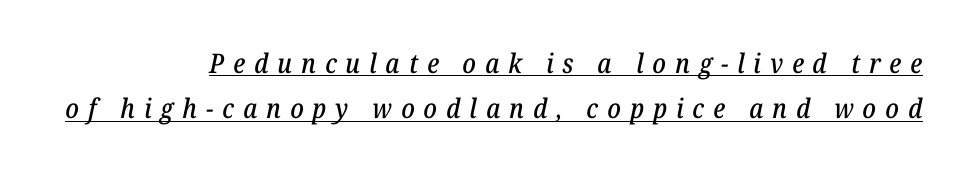
{"italic": "yes", "lean": "right", "slant_degrees": 12, "underline": "yes", "align": "right", "line_spacing": "normal", "line_spacing_ratio": 1.68, "letter_spacing": "wide", "letter_spacing_em": 0.33, "glyph_px": 27}
